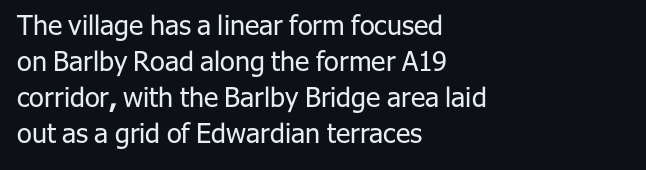
{"italic": "no", "bold": "no", "underline": "no", "align": "left", "line_spacing": "normal", "line_spacing_ratio": 1.33, "letter_spacing": "normal", "letter_spacing_em": 0.0, "glyph_px": 27}
